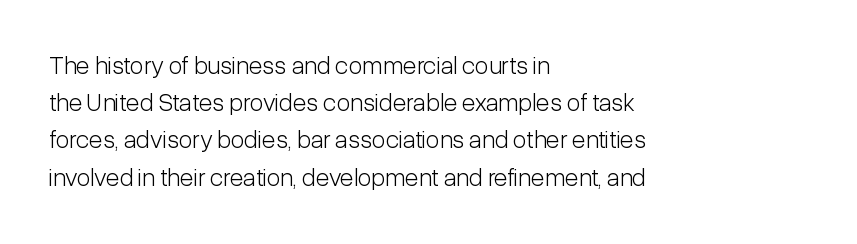
{"italic": "no", "bold": "no", "underline": "no", "align": "left", "line_spacing": "normal", "line_spacing_ratio": 1.49, "letter_spacing": "normal", "letter_spacing_em": 0.0, "glyph_px": 25}
